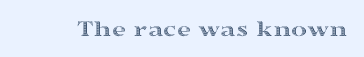
Q: Is the text italic (slanted)? A: No, it is upright.
Q: Is the text underlined? A: No.
Q: Is the spacing between letters normal or unusually wide? A: Normal.
